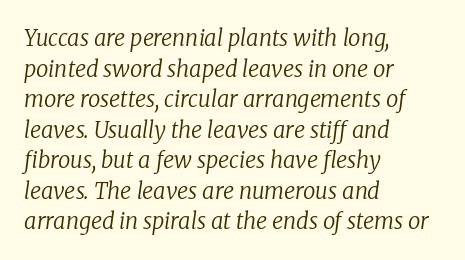
The words here are not underlined. The block of text has a typical density, with ordinary space between rows. The rendering applies a slant to the glyphs. Caption: multi-line text, flush left, ragged right. Inter-character spacing is left at the font's built-in metrics. Weight class: somewhere from thin through regular.
